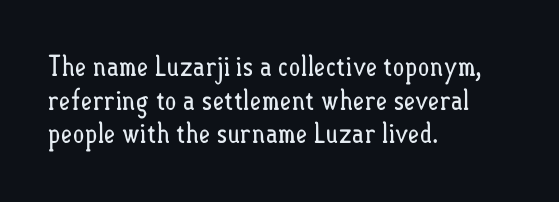
The image shows 28 px regular-weight, condensed type, upright; set left-aligned, line spacing 1.2x, normal letter spacing, not underlined; low stroke contrast and a small x-height.
